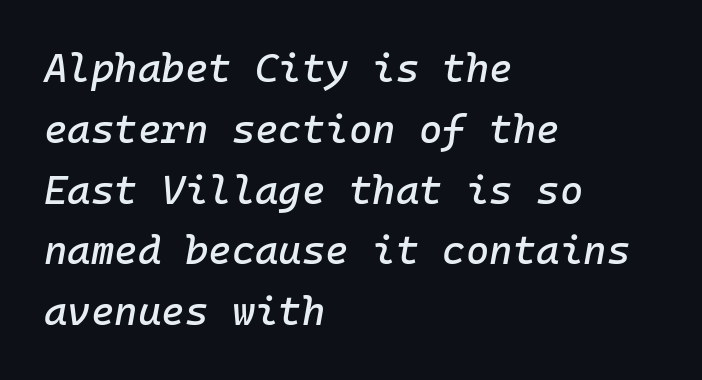
Q: Is the text italic (slanted)? A: Yes, it leans right by about 10 degrees.
Q: Is the text underlined? A: No.
Q: How is the paragraph aligned? A: Left-aligned.
Q: Is the spacing between letters normal or unusually wide? A: Normal.
Q: Is the spacing between lines tight, normal or loose? A: Normal.
Q: Width (condensed, normal, or wide)? A: Normal.
Q: Stroke contrast? A: Low.
Q: x-height? A: Medium.
Q: Monospaced? A: Yes.
